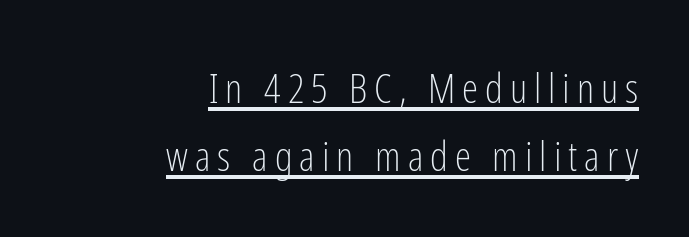
Q: Is the text bold? A: No.
Q: Is the text italic (slanted)? A: No, it is upright.
Q: Is the typeface a serif or a sans-serif typeface? A: Sans-serif.
Q: Is the text underlined? A: Yes.
Q: How is the paragraph aligned? A: Right-aligned.
Q: Is the spacing between lines tight, normal or loose? A: Normal.
Q: Width (condensed, normal, or wide)? A: Condensed.
Q: Stroke contrast? A: Low.
Q: x-height? A: Medium.
Q: Monospaced? A: No.
